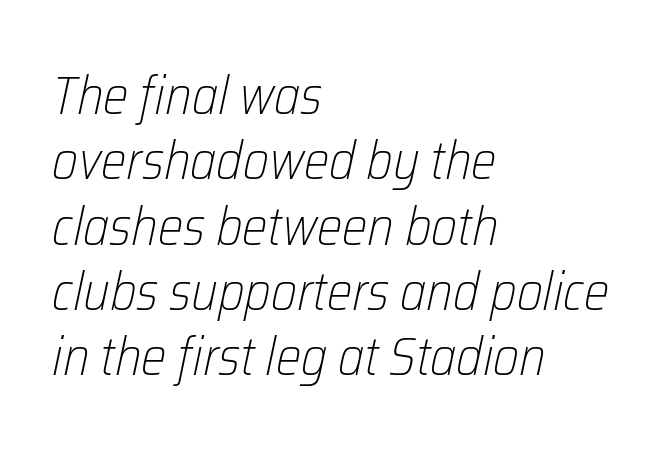
Q: Is the text bold? A: No.
Q: Is the text italic (slanted)? A: Yes, it leans right by about 12 degrees.
Q: Is the text underlined? A: No.
Q: How is the paragraph aligned? A: Left-aligned.
Q: Is the spacing between letters normal or unusually wide? A: Normal.
Q: Width (condensed, normal, or wide)? A: Condensed.
Q: Stroke contrast? A: Low.
Q: x-height? A: Medium.
Q: Monospaced? A: No.
